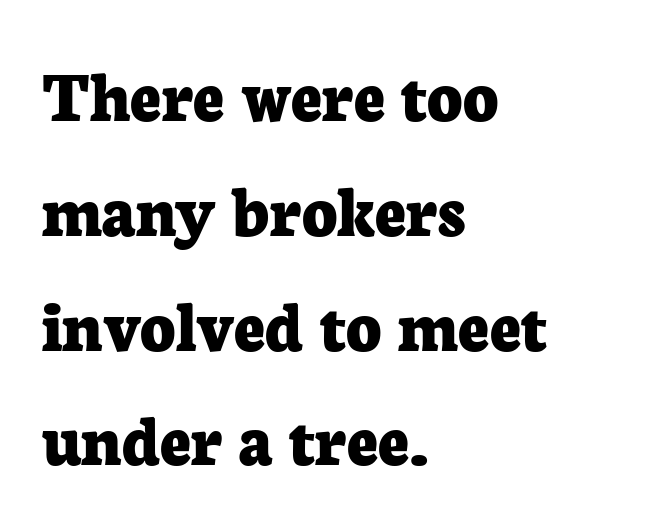
{"serif": "yes", "italic": "no", "bold": "yes", "weight": "bold", "width": "normal", "stroke_contrast": "low", "x_height": "medium", "monospaced": "no", "underline": "no", "align": "left", "line_spacing": "normal", "line_spacing_ratio": 1.51, "letter_spacing": "normal", "letter_spacing_em": 0.0, "glyph_px": 76}
